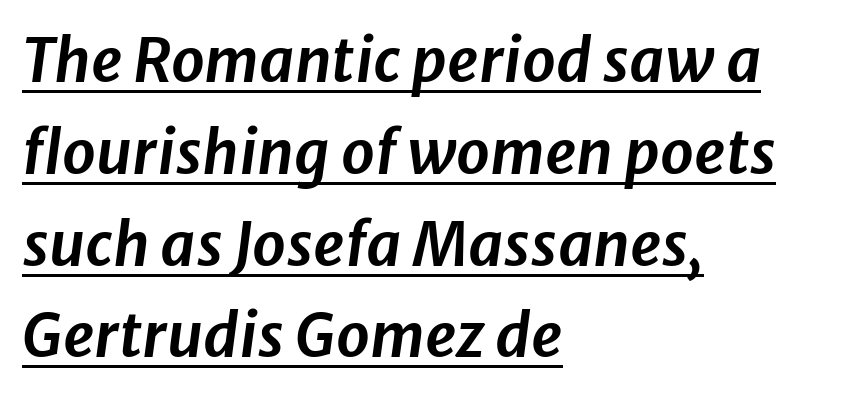
{"italic": "yes", "lean": "right", "slant_degrees": 8, "width": "normal", "stroke_contrast": "low", "x_height": "medium", "monospaced": "no", "underline": "yes", "align": "left", "line_spacing": "normal", "line_spacing_ratio": 1.53, "letter_spacing": "normal", "letter_spacing_em": 0.0, "glyph_px": 60}
